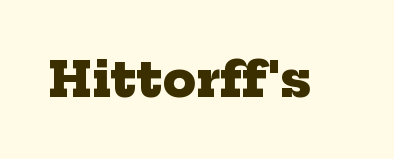
Q: Is the text bold? A: Yes.
Q: Is the typeface a serif or a sans-serif typeface? A: Serif.
Q: Is the text underlined? A: No.
Q: Is the spacing between letters normal or unusually wide? A: Normal.
Q: Width (condensed, normal, or wide)? A: Normal.
Q: Stroke contrast? A: Low.
Q: x-height? A: Medium.
Q: Monospaced? A: No.
